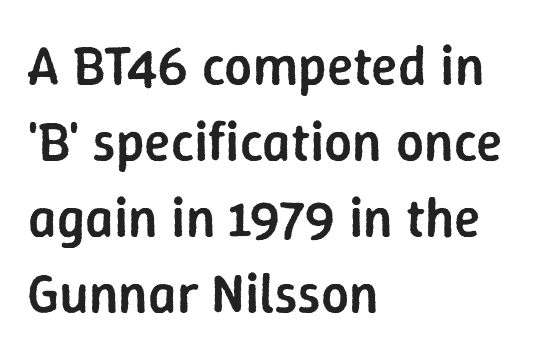
Q: Is the text bold? A: Semi-bold.
Q: Is the text italic (slanted)? A: No, it is upright.
Q: Is the typeface a serif or a sans-serif typeface? A: Sans-serif.
Q: Is the text underlined? A: No.
Q: How is the paragraph aligned? A: Left-aligned.
Q: Is the spacing between letters normal or unusually wide? A: Normal.
Q: Is the spacing between lines tight, normal or loose? A: Normal.
Q: Width (condensed, normal, or wide)? A: Normal.
Q: Stroke contrast? A: Low.
Q: x-height? A: Medium.
Q: Monospaced? A: No.
